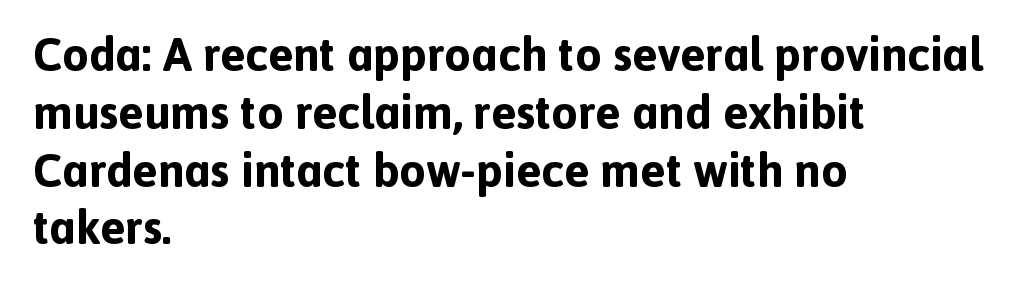
{"serif": "no", "italic": "no", "bold": "yes", "weight": "bold", "width": "normal", "x_height": "medium", "monospaced": "no", "underline": "no", "align": "left", "line_spacing_ratio": 1.23, "letter_spacing": "normal", "letter_spacing_em": 0.0, "glyph_px": 47}
